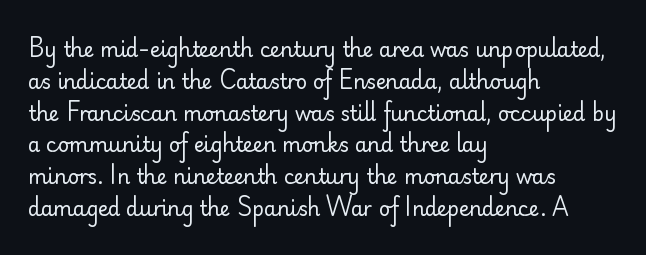
This is not heavy type; no bold has been used. Tracking here is standard; glyphs follow each other at the usual distance. Horizontal bands of white between lines are of average thickness. Underlining? Definitely not there. A student would call this left alignment; a typographer would say flush left, rag right.
